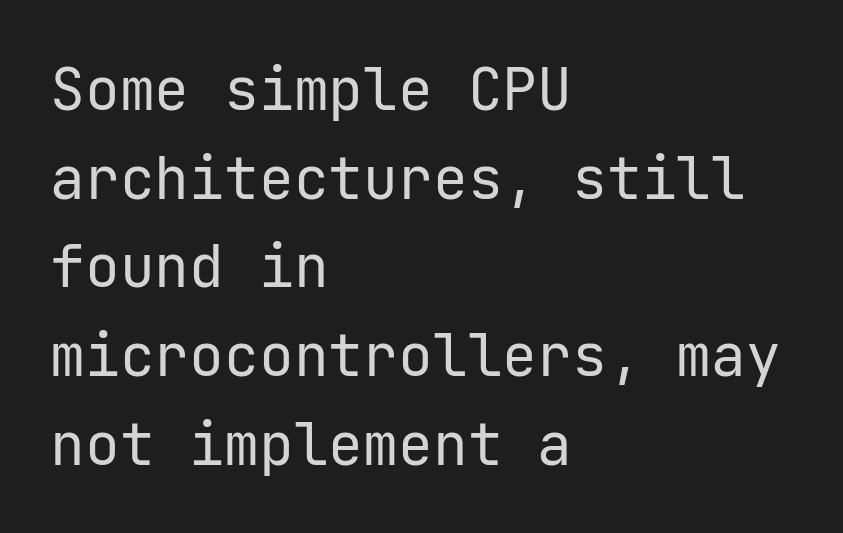
Q: Is the text bold? A: No.
Q: Is the text italic (slanted)? A: No, it is upright.
Q: Is the typeface a serif or a sans-serif typeface? A: Sans-serif.
Q: Is the text underlined? A: No.
Q: How is the paragraph aligned? A: Left-aligned.
Q: Is the spacing between letters normal or unusually wide? A: Normal.
Q: Is the spacing between lines tight, normal or loose? A: Normal.
Q: Width (condensed, normal, or wide)? A: Normal.
Q: Stroke contrast? A: Low.
Q: x-height? A: Medium.
